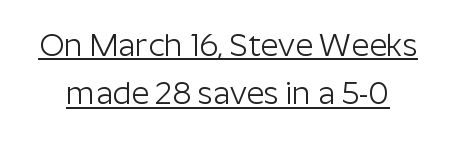
{"serif": "no", "italic": "no", "bold": "no", "weight": "light", "width": "normal", "stroke_contrast": "low", "x_height": "medium", "monospaced": "no", "underline": "yes", "line_spacing": "normal", "line_spacing_ratio": 1.56, "letter_spacing": "normal", "letter_spacing_em": 0.0, "glyph_px": 31}
